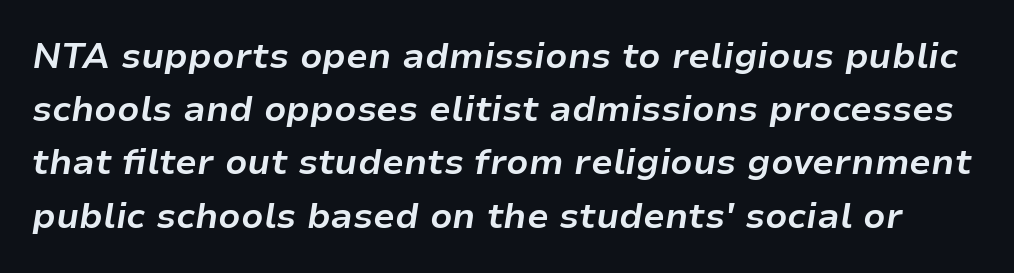
Letter spacing: default. Thick stems and heavy bowls — unmistakably bold. Check under the words: just untouched page. How would I describe the line gaps? Plain and ordinary. Character widths vary here, with narrow letters taking less room than wide ones.
